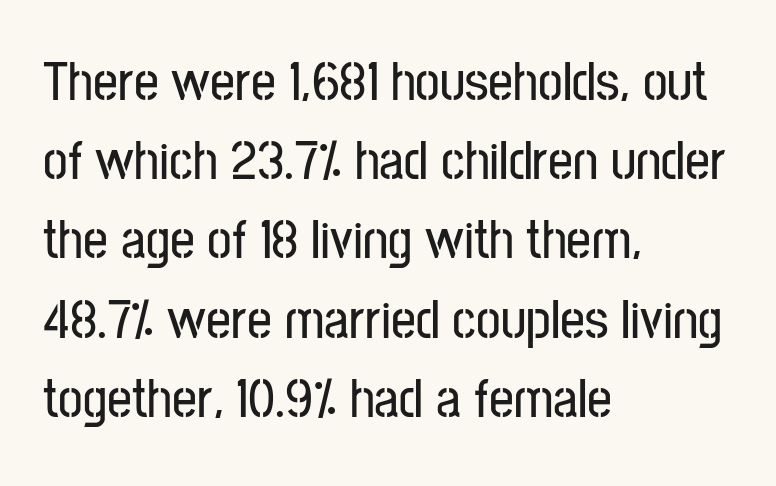
Q: Is the text italic (slanted)? A: No, it is upright.
Q: Is the typeface a serif or a sans-serif typeface? A: Sans-serif.
Q: Is the text underlined? A: No.
Q: How is the paragraph aligned? A: Left-aligned.
Q: Is the spacing between letters normal or unusually wide? A: Normal.
Q: Is the spacing between lines tight, normal or loose? A: Normal.
Q: Width (condensed, normal, or wide)? A: Condensed.
Q: Stroke contrast? A: Low.
Q: x-height? A: Medium.
Q: Monospaced? A: No.
